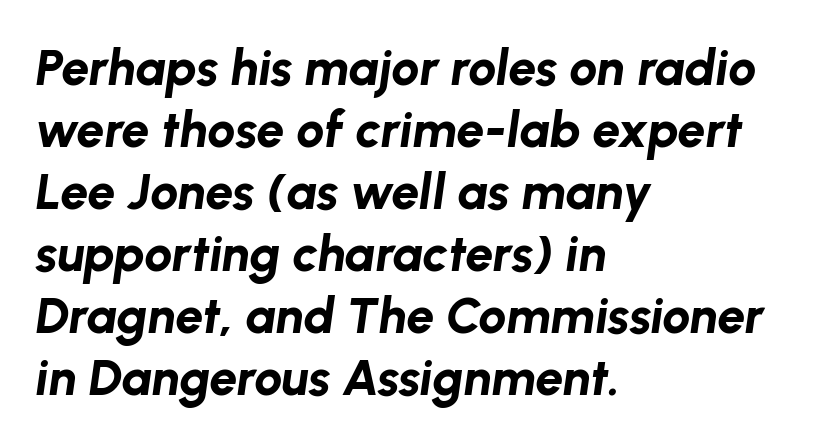
The lettering tilts uniformly, giving the passage an italic look. The gap between lines stays unmarked. Varying glyph widths throughout — classic text-font behaviour. Bold? Absolutely — the strokes are thick and heavy. This sample is left-justified, so line endings fall wherever the words run out.
